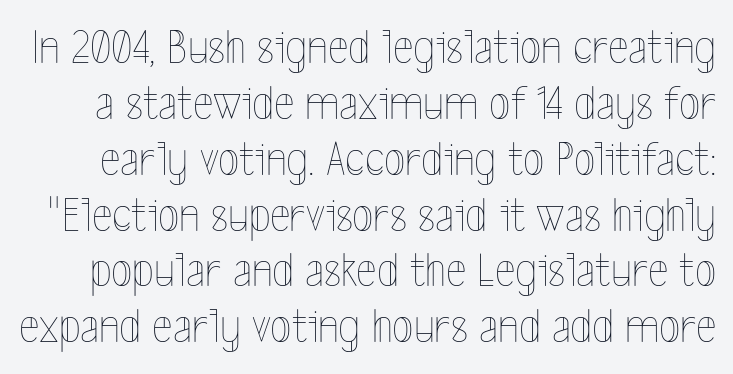
Q: Is the text bold? A: No.
Q: Is the text italic (slanted)? A: No, it is upright.
Q: Is the text underlined? A: No.
Q: Is the spacing between letters normal or unusually wide? A: Normal.
Q: Is the spacing between lines tight, normal or loose? A: Tight.
Q: Width (condensed, normal, or wide)? A: Condensed.
Q: x-height? A: Medium.
Q: Monospaced? A: No.
